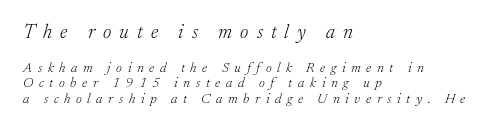
Letters have the restrained weight of plain body copy at most. This sample uses expanded letter spacing, leaving extra air between glyphs. The lines in this sample share a left origin and differ only in where they stop. Between these two stacked blocks, the higher one wins on size. A clean baseline with only descenders dipping below it.
